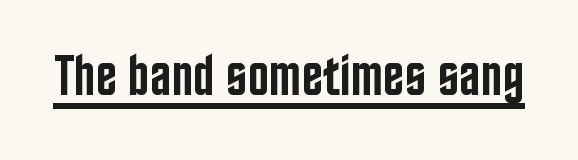
{"serif": "no", "italic": "no", "bold": "semi", "weight": "semibold", "width": "condensed", "stroke_contrast": "low", "x_height": "large", "monospaced": "no", "underline": "yes", "letter_spacing": "normal", "letter_spacing_em": 0.0, "glyph_px": 57}
